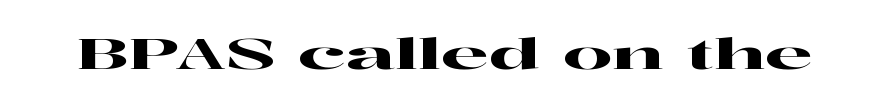
Characters follow at the spacing the type designer built in. Words float on clear page, feet unadorned. A typesetter would label this face a serif. The letters stand straight up with perfectly vertical stems.
